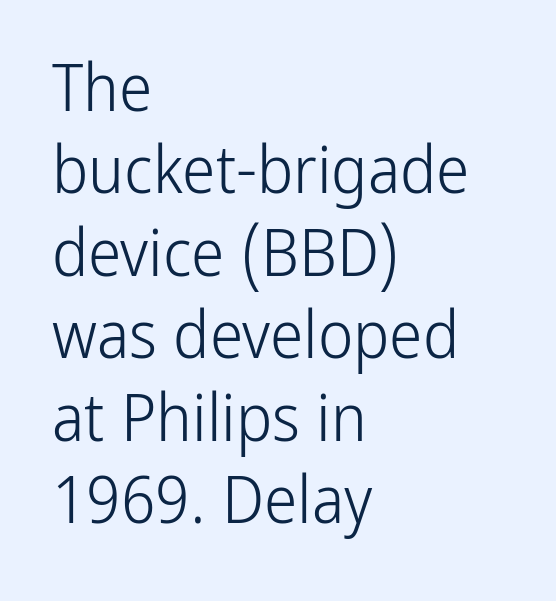
Q: Is the text bold? A: No.
Q: Is the text italic (slanted)? A: No, it is upright.
Q: Is the typeface a serif or a sans-serif typeface? A: Sans-serif.
Q: Is the text underlined? A: No.
Q: How is the paragraph aligned? A: Left-aligned.
Q: Is the spacing between letters normal or unusually wide? A: Normal.
Q: Width (condensed, normal, or wide)? A: Condensed.
Q: Stroke contrast? A: Low.
Q: x-height? A: Medium.
Q: Monospaced? A: No.
